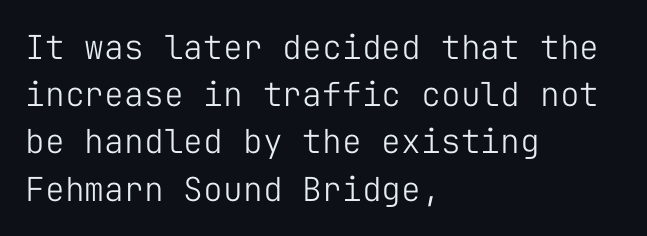
Q: Is the text bold? A: No.
Q: Is the text italic (slanted)? A: No, it is upright.
Q: Is the typeface a serif or a sans-serif typeface? A: Sans-serif.
Q: Is the text underlined? A: No.
Q: How is the paragraph aligned? A: Left-aligned.
Q: Is the spacing between letters normal or unusually wide? A: Normal.
Q: Is the spacing between lines tight, normal or loose? A: Normal.
Q: Width (condensed, normal, or wide)? A: Normal.
Q: Stroke contrast? A: Low.
Q: x-height? A: Medium.
Q: Monospaced? A: Yes.
